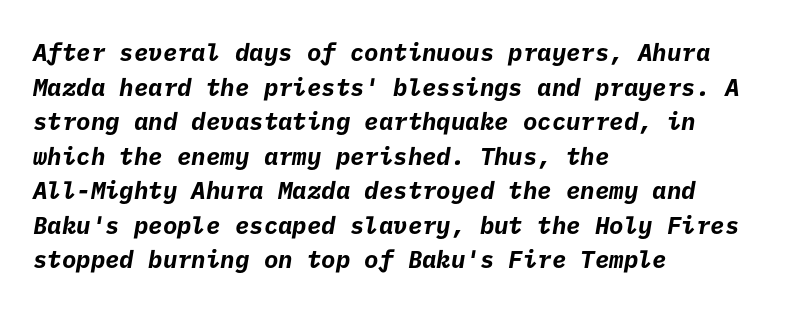
{"bold": "yes", "underline": "no", "align": "left", "line_spacing": "normal", "line_spacing_ratio": 1.44, "letter_spacing": "normal", "letter_spacing_em": 0.0, "glyph_px": 24}
